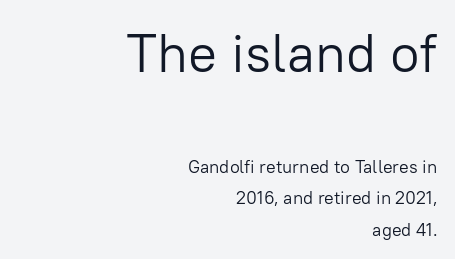
Q: Is the text bold? A: No.
Q: Is the text italic (slanted)? A: No, it is upright.
Q: Is the typeface a serif or a sans-serif typeface? A: Sans-serif.
Q: Is the text underlined? A: No.
Q: How is the paragraph aligned? A: Right-aligned.
Q: Is the spacing between letters normal or unusually wide? A: Normal.
Q: Which block of text is set in a larger size, the first (top) or the second (bottom)? A: The first (top) one.
Q: Width (condensed, normal, or wide)? A: Normal.
Q: Stroke contrast? A: Low.
Q: x-height? A: Medium.
Q: Monospaced? A: No.
